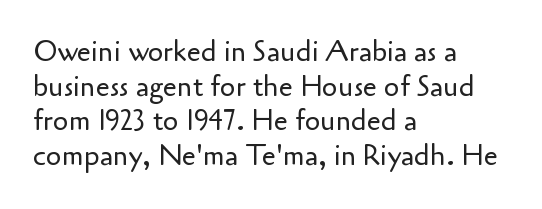
{"serif": "no", "italic": "no", "bold": "no", "weight": "regular", "width": "normal", "stroke_contrast": "low", "x_height": "small", "monospaced": "no", "underline": "no", "align": "left", "line_spacing_ratio": 1.24, "letter_spacing": "normal", "letter_spacing_em": 0.0, "glyph_px": 28}
